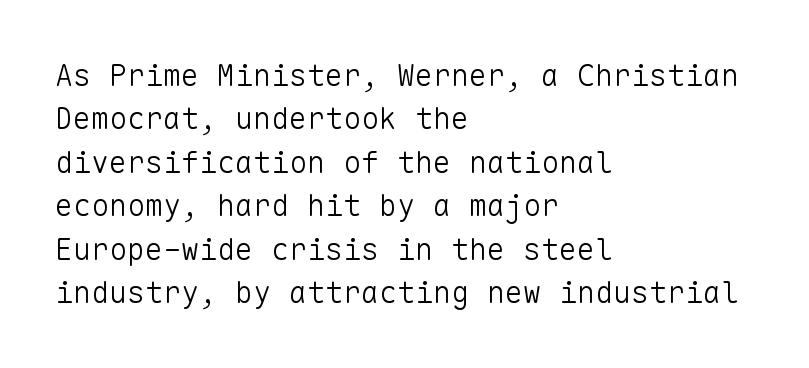
Q: Is the text bold? A: No.
Q: Is the text italic (slanted)? A: No, it is upright.
Q: Is the typeface a serif or a sans-serif typeface? A: Sans-serif.
Q: Is the text underlined? A: No.
Q: How is the paragraph aligned? A: Left-aligned.
Q: Is the spacing between letters normal or unusually wide? A: Normal.
Q: Is the spacing between lines tight, normal or loose? A: Normal.
Q: Width (condensed, normal, or wide)? A: Normal.
Q: Stroke contrast? A: Low.
Q: x-height? A: Medium.
Q: Monospaced? A: Yes.
